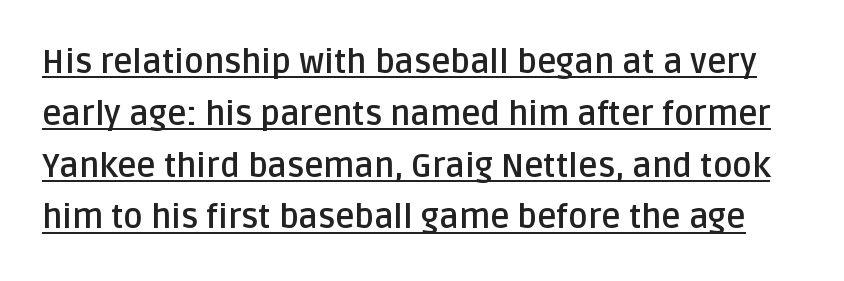
The sample has been set heavy, in full bold. Here the glyphs are tracked normally, forming tight word shapes. Stroke terminals: plain, sans-serif. It's the straight-up-and-down kind of type.
